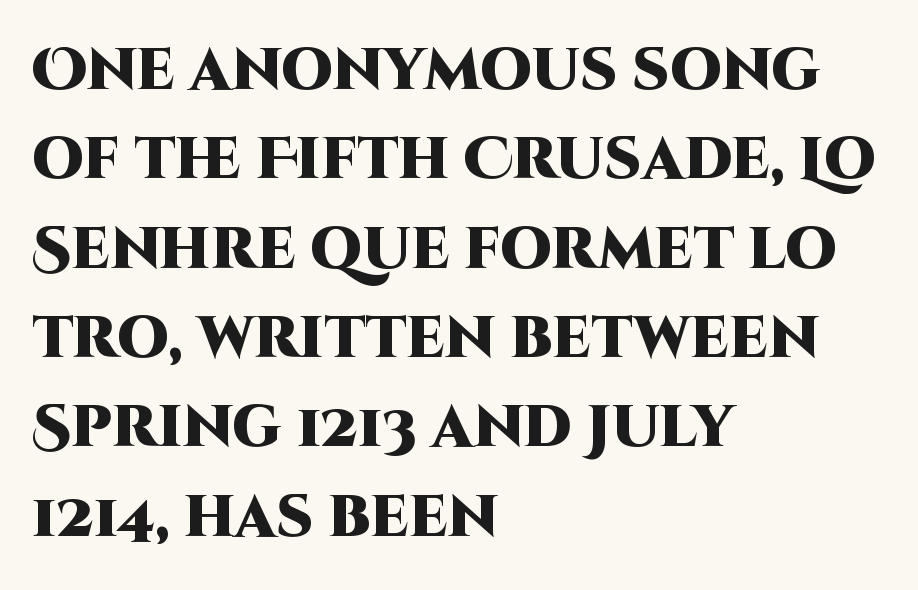
{"serif": "no", "italic": "no", "bold": "yes", "weight": "heavy", "width": "normal", "stroke_contrast": "high", "x_height": "large", "monospaced": "no", "underline": "no", "align": "left", "line_spacing": "normal", "line_spacing_ratio": 1.54, "letter_spacing": "normal", "letter_spacing_em": 0.0, "glyph_px": 58}
